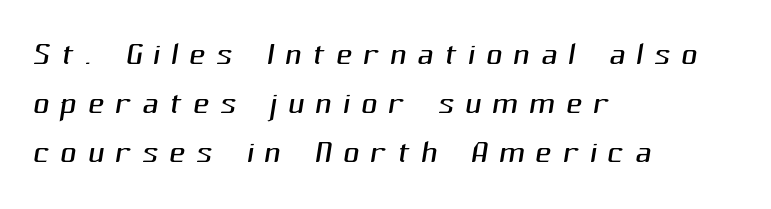
{"serif": "no", "bold": "no", "weight": "light", "width": "normal", "stroke_contrast": "medium", "x_height": "medium", "monospaced": "no", "underline": "no", "align": "left", "line_spacing": "tight", "line_spacing_ratio": 1.09, "letter_spacing": "wide", "letter_spacing_em": 0.24, "glyph_px": 45}
